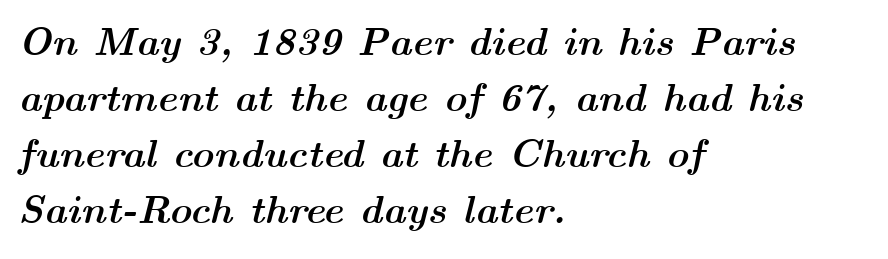
The image shows 39 px semibold, wide type, italic (leaning right); set left-aligned, normal line spacing (1.44x), normal letter spacing, not underlined; medium stroke contrast and a medium x-height.
